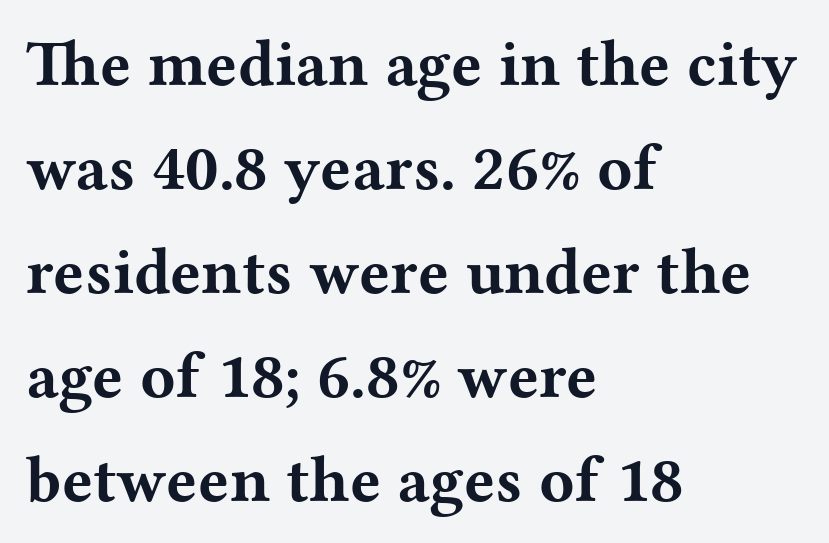
{"serif": "yes", "italic": "no", "bold": "yes", "weight": "bold", "width": "wide", "stroke_contrast": "medium", "x_height": "medium", "monospaced": "no", "underline": "no", "align": "left", "line_spacing": "normal", "line_spacing_ratio": 1.6, "letter_spacing": "normal", "letter_spacing_em": 0.0, "glyph_px": 65}
